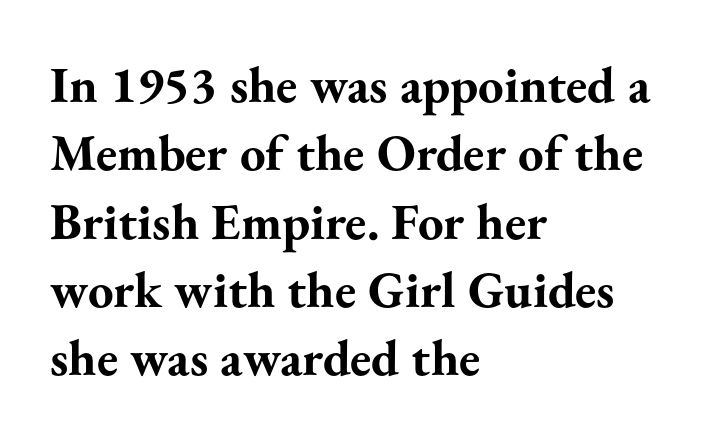
Q: Is the text bold? A: Yes.
Q: Is the text italic (slanted)? A: No, it is upright.
Q: Is the typeface a serif or a sans-serif typeface? A: Serif.
Q: Is the text underlined? A: No.
Q: How is the paragraph aligned? A: Left-aligned.
Q: Is the spacing between letters normal or unusually wide? A: Normal.
Q: Is the spacing between lines tight, normal or loose? A: Normal.
Q: Width (condensed, normal, or wide)? A: Normal.
Q: Stroke contrast? A: Medium.
Q: x-height? A: Small.
Q: Monospaced? A: No.
